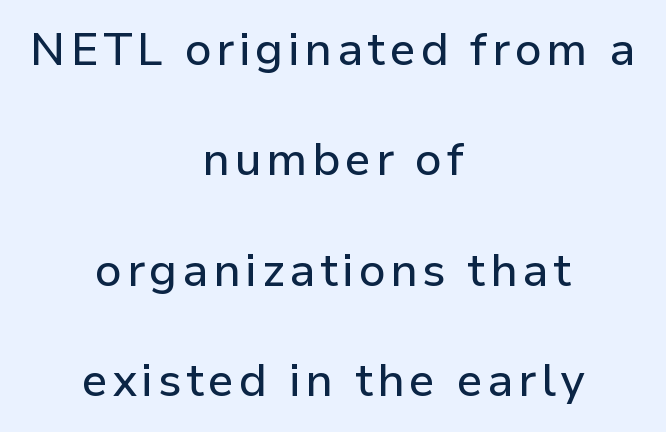
The image shows 46 px sans-serif type, upright; set centered, loose line spacing (2.4x), not underlined; low stroke contrast and a medium x-height.
